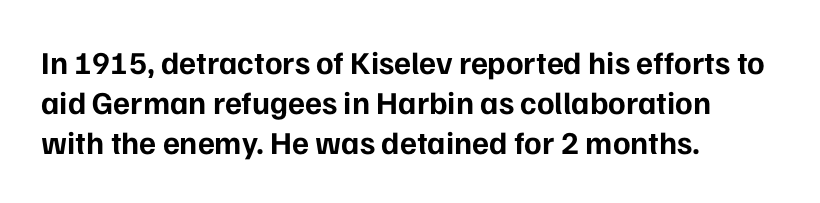
{"serif": "no", "italic": "no", "bold": "yes", "weight": "bold", "width": "normal", "stroke_contrast": "low", "x_height": "medium", "monospaced": "no", "underline": "no", "align": "left", "line_spacing": "normal", "line_spacing_ratio": 1.25, "letter_spacing": "normal", "letter_spacing_em": 0.0, "glyph_px": 32}
